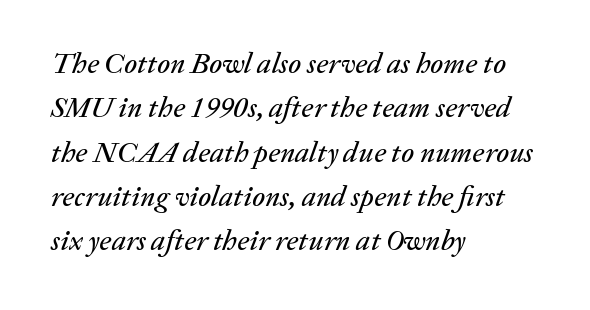
{"italic": "yes", "lean": "right", "slant_degrees": 20, "width": "normal", "stroke_contrast": "low", "x_height": "medium", "monospaced": "no", "underline": "no", "align": "left", "line_spacing": "normal", "line_spacing_ratio": 1.53, "letter_spacing": "normal", "letter_spacing_em": 0.0, "glyph_px": 29}
